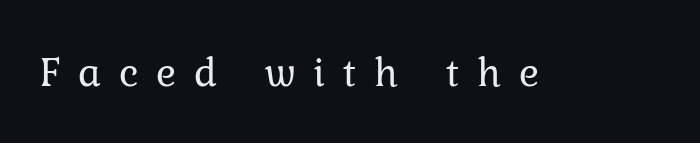
The image shows 42 px regular-weight serif type, upright; set unusually wide letter spacing (+0.42 em), not underlined; low stroke contrast and a medium x-height.
